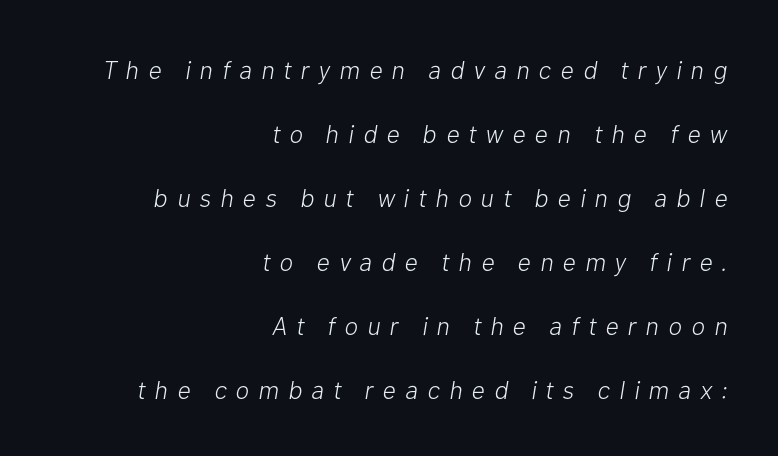
Q: Is the text bold? A: No.
Q: Is the text italic (slanted)? A: Yes, it leans right by about 10 degrees.
Q: Is the text underlined? A: No.
Q: How is the paragraph aligned? A: Right-aligned.
Q: Is the spacing between letters normal or unusually wide? A: Unusually wide.
Q: Is the spacing between lines tight, normal or loose? A: Loose.
